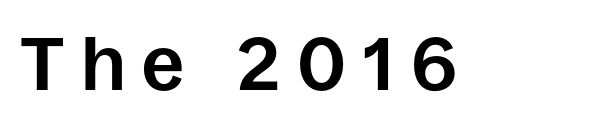
Q: Is the text bold? A: Yes.
Q: Is the text italic (slanted)? A: No, it is upright.
Q: Is the typeface a serif or a sans-serif typeface? A: Sans-serif.
Q: Is the text underlined? A: No.
Q: Is the spacing between letters normal or unusually wide? A: Unusually wide.
Q: Width (condensed, normal, or wide)? A: Normal.
Q: Stroke contrast? A: Low.
Q: x-height? A: Large.
Q: Monospaced? A: No.
